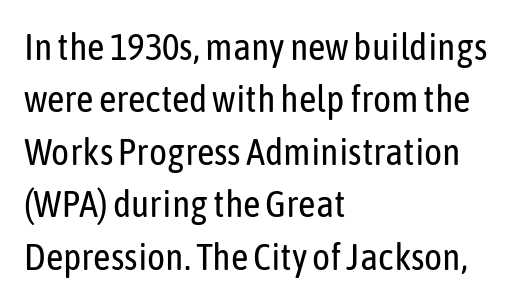
{"serif": "no", "italic": "no", "bold": "no", "weight": "regular", "width": "condensed", "stroke_contrast": "low", "x_height": "medium", "monospaced": "no", "underline": "no", "align": "left", "line_spacing": "normal", "line_spacing_ratio": 1.38, "letter_spacing": "normal", "letter_spacing_em": 0.0, "glyph_px": 38}
